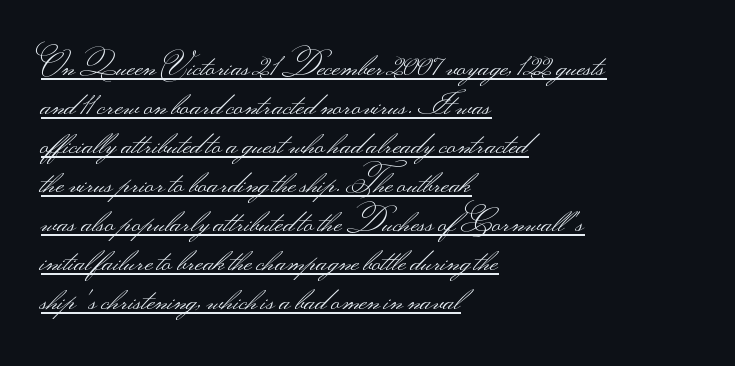
{"serif": "no", "bold": "no", "weight": "light", "width": "wide", "stroke_contrast": "medium", "monospaced": "no", "underline": "yes", "align": "left", "line_spacing": "normal", "line_spacing_ratio": 1.26, "letter_spacing": "normal", "letter_spacing_em": 0.0, "glyph_px": 31}
